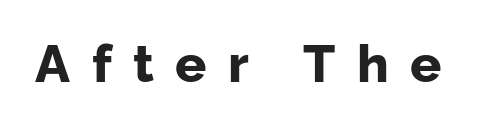
The image shows 52 px bold sans-serif type, upright; set unusually wide letter spacing (+0.41 em), not underlined; low stroke contrast and a medium x-height.
